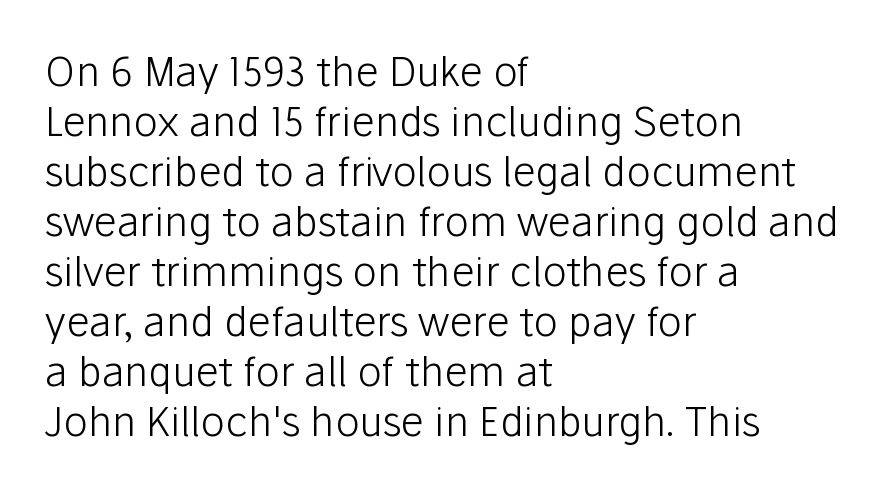
Q: Is the text bold? A: No.
Q: Is the text italic (slanted)? A: No, it is upright.
Q: Is the typeface a serif or a sans-serif typeface? A: Sans-serif.
Q: Is the text underlined? A: No.
Q: How is the paragraph aligned? A: Left-aligned.
Q: Is the spacing between letters normal or unusually wide? A: Normal.
Q: Width (condensed, normal, or wide)? A: Normal.
Q: Stroke contrast? A: Low.
Q: x-height? A: Medium.
Q: Monospaced? A: No.
